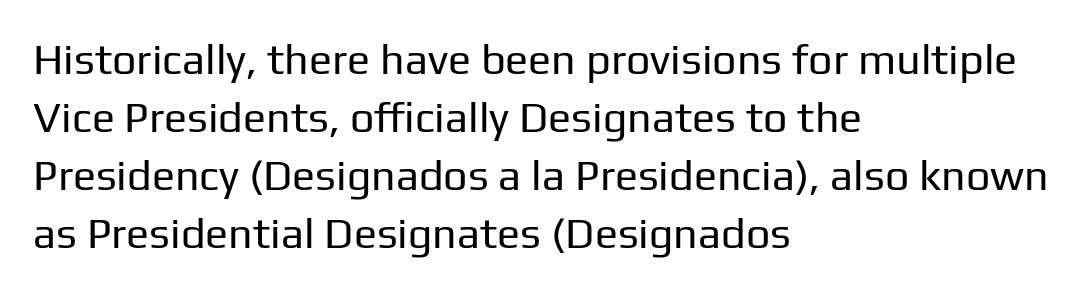
The image shows 43 px regular-weight sans-serif type, upright; set left-aligned, normal line spacing (1.35x), normal letter spacing, not underlined; low stroke contrast and a medium x-height.
